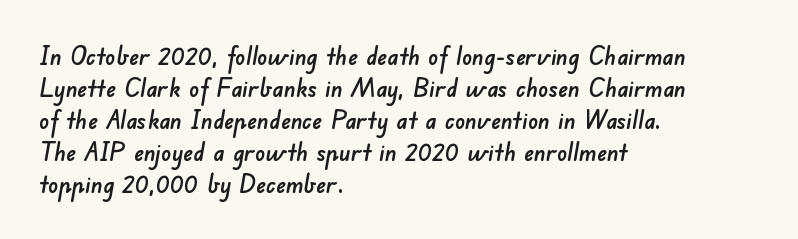
Descenders hang freely into open space. Line starts are locked; line ends wander. Characters follow at the spacing the type designer built in. A normal amount of white space separates one row of letters from the next.
